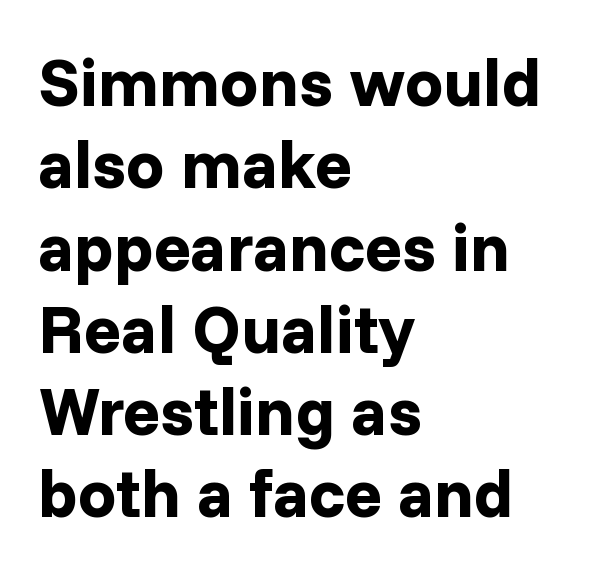
Q: Is the text bold? A: Yes.
Q: Is the text italic (slanted)? A: No, it is upright.
Q: Is the typeface a serif or a sans-serif typeface? A: Sans-serif.
Q: Is the text underlined? A: No.
Q: How is the paragraph aligned? A: Left-aligned.
Q: Is the spacing between letters normal or unusually wide? A: Normal.
Q: Width (condensed, normal, or wide)? A: Normal.
Q: Stroke contrast? A: Low.
Q: x-height? A: Medium.
Q: Monospaced? A: No.
